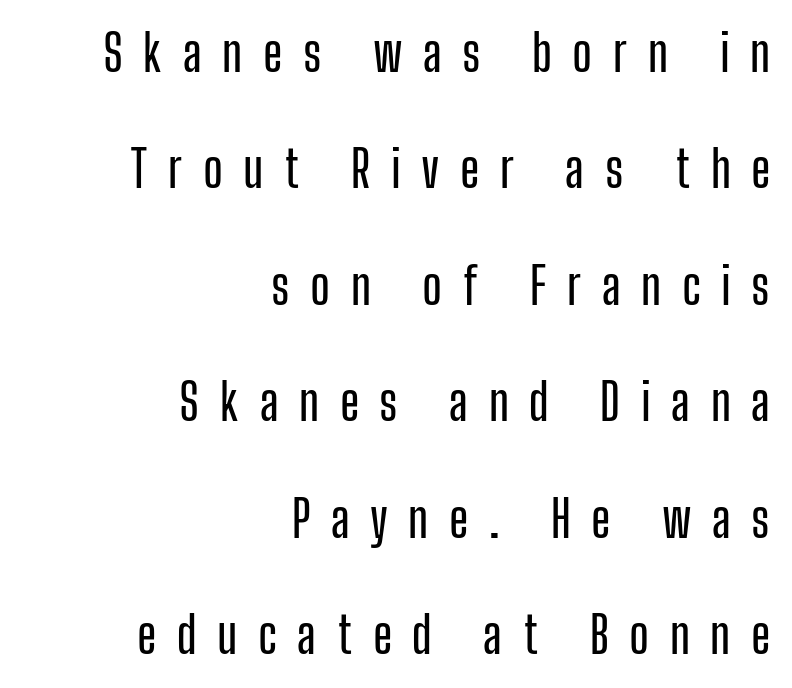
Q: Is the text italic (slanted)? A: No, it is upright.
Q: Is the typeface a serif or a sans-serif typeface? A: Sans-serif.
Q: Is the text underlined? A: No.
Q: How is the paragraph aligned? A: Right-aligned.
Q: Is the spacing between letters normal or unusually wide? A: Unusually wide.
Q: Is the spacing between lines tight, normal or loose? A: Loose.
Q: Width (condensed, normal, or wide)? A: Condensed.
Q: Stroke contrast? A: Low.
Q: x-height? A: Medium.
Q: Monospaced? A: No.
